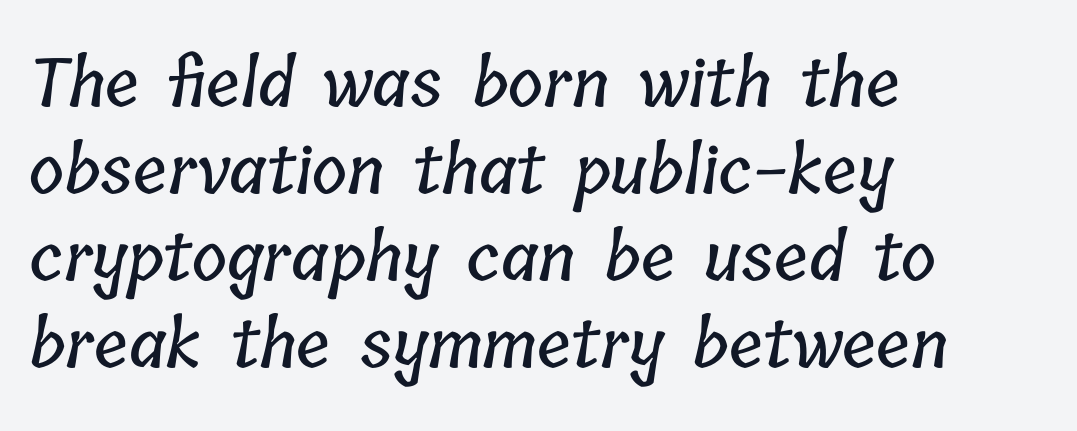
Q: Is the text underlined? A: No.
Q: How is the paragraph aligned? A: Left-aligned.
Q: Is the spacing between letters normal or unusually wide? A: Normal.
Q: Is the spacing between lines tight, normal or loose? A: Normal.
Q: Width (condensed, normal, or wide)? A: Condensed.
Q: Stroke contrast? A: Low.
Q: x-height? A: Medium.
Q: Monospaced? A: No.
